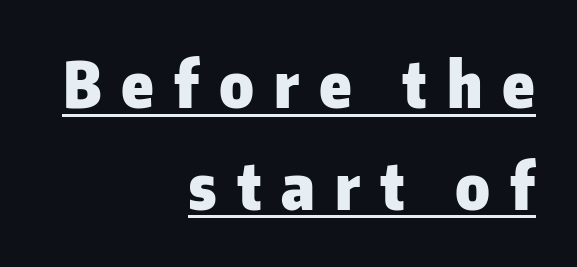
{"serif": "no", "italic": "no", "bold": "yes", "weight": "heavy", "width": "normal", "stroke_contrast": "low", "x_height": "medium", "monospaced": "no", "underline": "yes", "align": "right", "line_spacing": "normal", "line_spacing_ratio": 1.59, "letter_spacing": "wide", "letter_spacing_em": 0.31, "glyph_px": 64}
